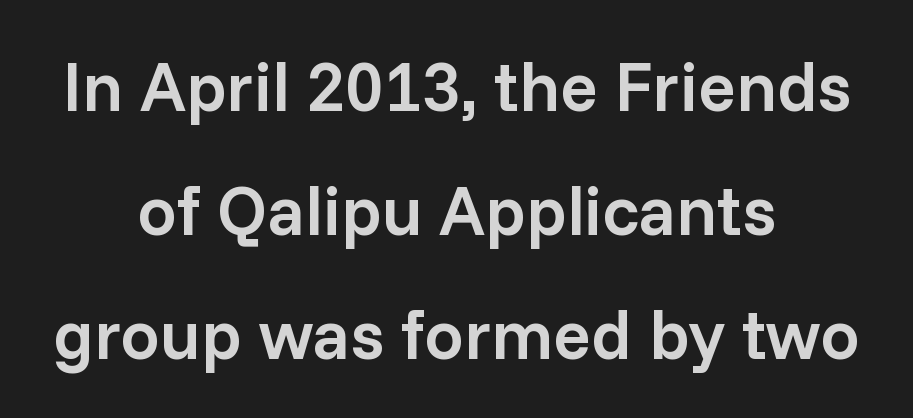
Descenders hang freely into open space. To sum up the face: it is a sans, with no serifs. The type sits square on the baseline with zero lean. Emphasis by weight is partial: semibold. The compositor balanced each line on the midline. Character widths vary here, with narrow letters taking less room than wide ones.
